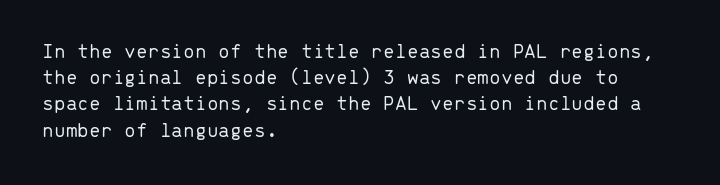
{"italic": "no", "bold": "no", "underline": "no", "align": "left", "line_spacing": "normal", "line_spacing_ratio": 1.25, "letter_spacing": "normal", "letter_spacing_em": 0.0, "glyph_px": 21}
